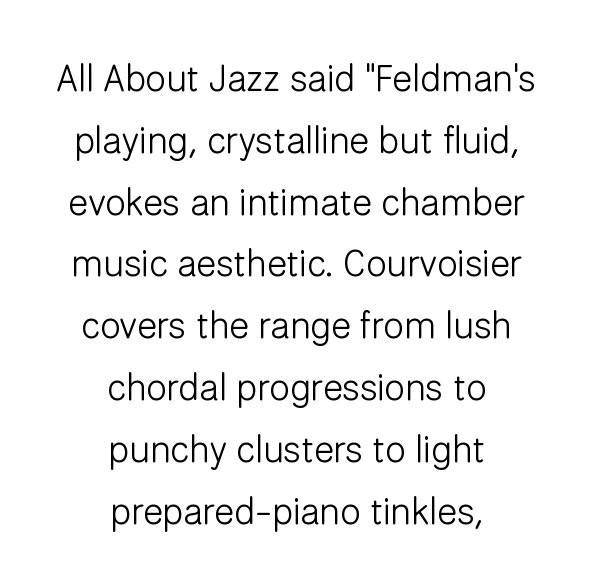
{"serif": "no", "italic": "no", "bold": "no", "weight": "light", "width": "normal", "stroke_contrast": "low", "x_height": "medium", "monospaced": "no", "underline": "no", "align": "center", "line_spacing": "normal", "line_spacing_ratio": 1.67, "letter_spacing": "normal", "letter_spacing_em": 0.0, "glyph_px": 37}
